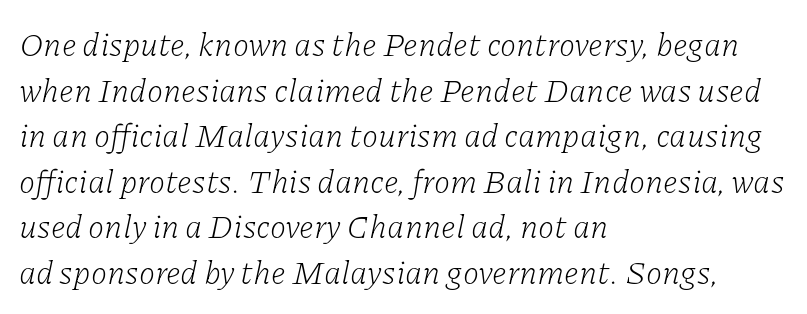
Posture: slanted. Which margin do the lines hug? The left one — the right edge is uneven. Looks like regular typesetting: each glyph gets only the width it needs. This rendering leaves character spacing at its baseline value.
